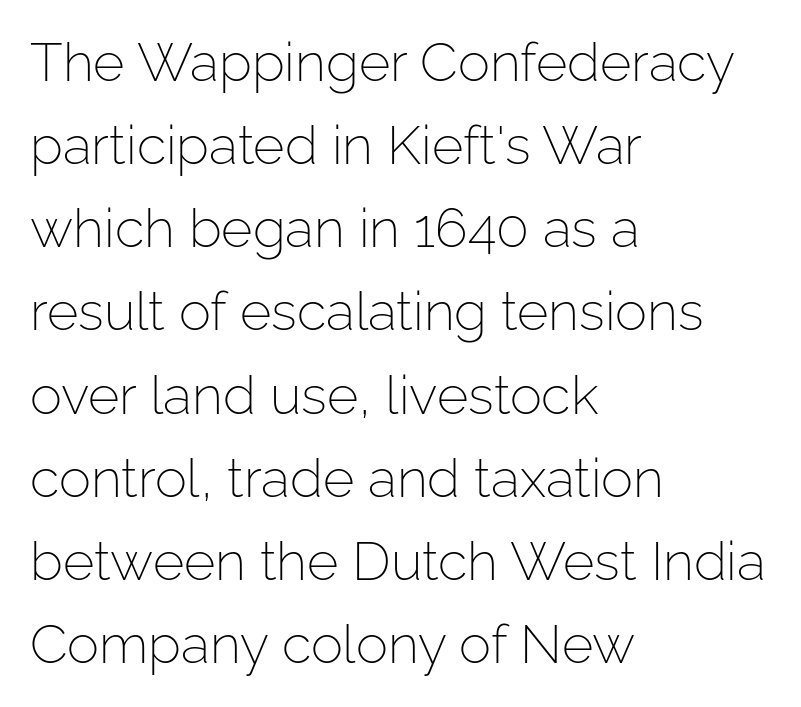
The image shows 54 px light sans-serif type, upright; set left-aligned, normal line spacing (1.54x), normal letter spacing, not underlined; low stroke contrast and a medium x-height.
